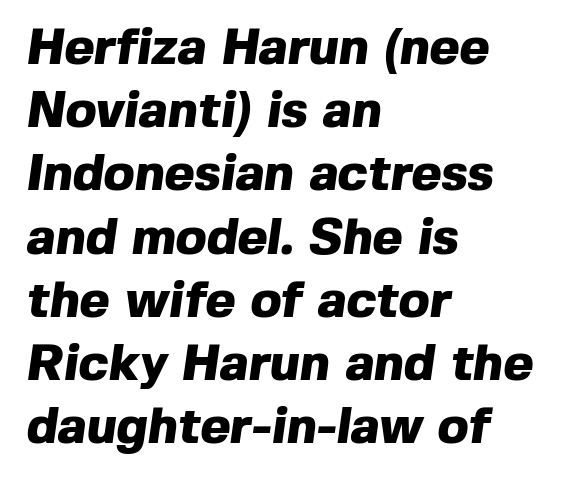
{"serif": "no", "bold": "yes", "weight": "heavy", "width": "normal", "x_height": "medium", "monospaced": "no", "underline": "no", "align": "left", "line_spacing_ratio": 1.24, "letter_spacing": "normal", "letter_spacing_em": 0.0, "glyph_px": 51}
